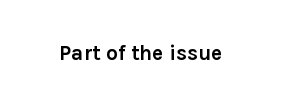
The image shows 21 px bold type, upright; set normal letter spacing, not underlined.
